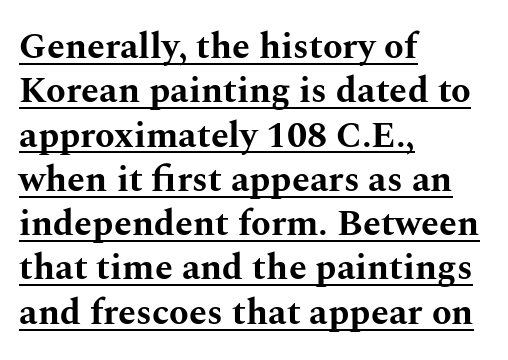
The image shows 36 px bold, wide serif type, upright; set left-aligned, line spacing 1.23x, normal letter spacing, underlined; medium stroke contrast and a medium x-height.
